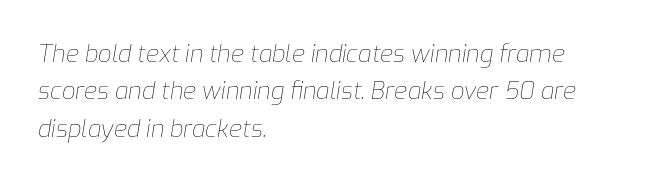
Q: Is the text bold? A: No.
Q: Is the text italic (slanted)? A: Yes, it leans right by about 9 degrees.
Q: Is the text underlined? A: No.
Q: How is the paragraph aligned? A: Left-aligned.
Q: Is the spacing between letters normal or unusually wide? A: Normal.
Q: Is the spacing between lines tight, normal or loose? A: Normal.
